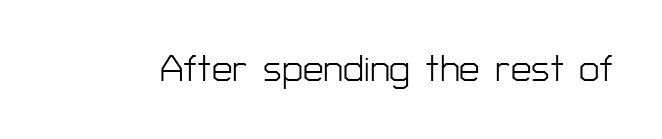
{"serif": "no", "italic": "no", "bold": "no", "weight": "light", "width": "normal", "stroke_contrast": "low", "x_height": "medium", "monospaced": "no", "underline": "no", "letter_spacing": "normal", "letter_spacing_em": 0.0, "glyph_px": 37}
